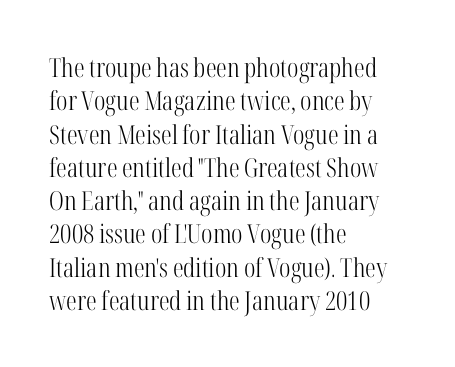
{"italic": "no", "bold": "no", "underline": "no", "align": "left", "line_spacing": "normal", "line_spacing_ratio": 1.28, "letter_spacing": "normal", "letter_spacing_em": 0.0, "glyph_px": 26}
